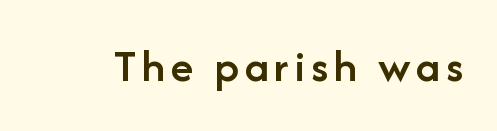
{"serif": "no", "italic": "no", "bold": "semi", "weight": "semibold", "width": "normal", "stroke_contrast": "low", "x_height": "medium", "monospaced": "no", "underline": "no", "glyph_px": 47}
